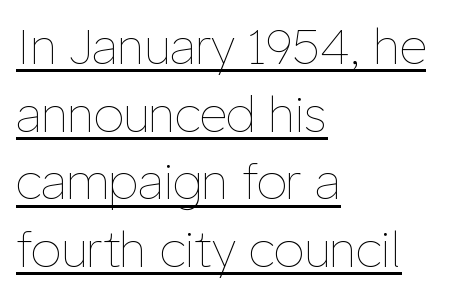
The image shows 48 px thin type, upright; set left-aligned, normal line spacing (1.41x), normal letter spacing, underlined; low stroke contrast and a medium x-height.
